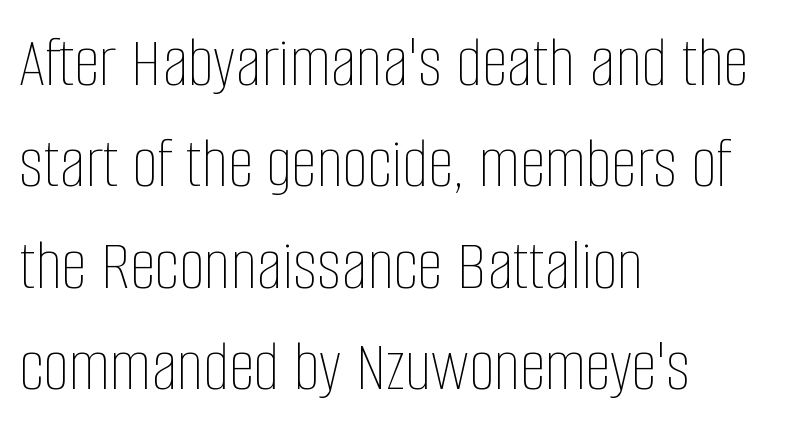
{"italic": "no", "bold": "no", "weight": "thin", "width": "condensed", "stroke_contrast": "low", "x_height": "large", "monospaced": "no", "underline": "no", "align": "left", "line_spacing": "normal", "line_spacing_ratio": 1.39, "letter_spacing": "normal", "letter_spacing_em": 0.0, "glyph_px": 73}
